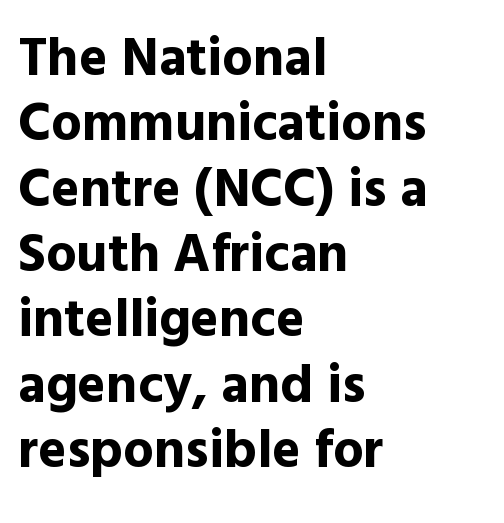
The image shows 54 px bold sans-serif type, upright; set left-aligned, line spacing 1.21x, normal letter spacing, not underlined; a medium x-height.
